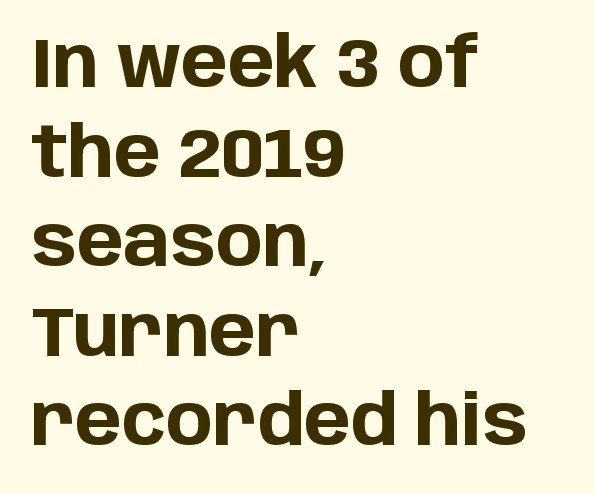
Q: Is the text bold? A: Yes.
Q: Is the text italic (slanted)? A: No, it is upright.
Q: Is the typeface a serif or a sans-serif typeface? A: Sans-serif.
Q: Is the text underlined? A: No.
Q: How is the paragraph aligned? A: Left-aligned.
Q: Is the spacing between letters normal or unusually wide? A: Normal.
Q: Is the spacing between lines tight, normal or loose? A: Normal.
Q: Width (condensed, normal, or wide)? A: Normal.
Q: Stroke contrast? A: Low.
Q: x-height? A: Large.
Q: Monospaced? A: No.
